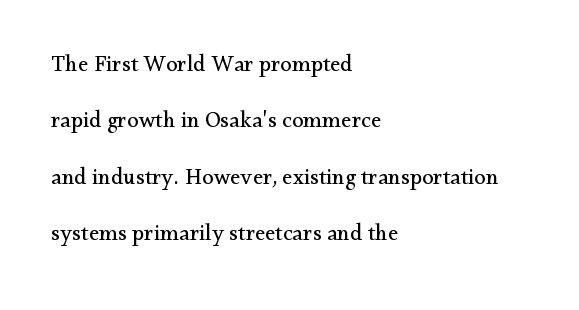
{"italic": "no", "bold": "no", "underline": "no", "align": "left", "line_spacing": "loose", "line_spacing_ratio": 2.45, "letter_spacing": "normal", "letter_spacing_em": 0.0, "glyph_px": 23}
